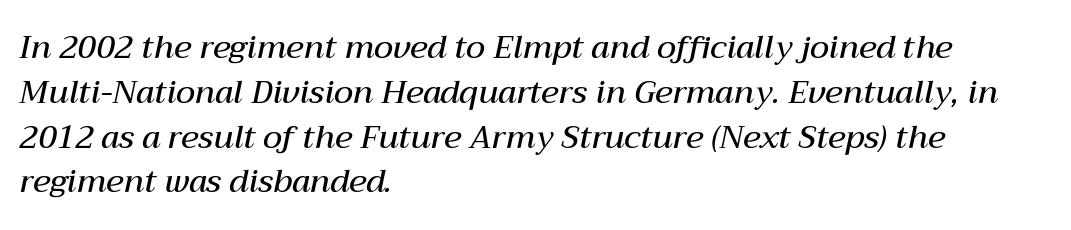
{"italic": "yes", "lean": "right", "slant_degrees": 12, "bold": "semi", "weight": "semibold", "width": "normal", "stroke_contrast": "medium", "x_height": "medium", "monospaced": "no", "underline": "no", "align": "left", "line_spacing": "normal", "line_spacing_ratio": 1.4, "letter_spacing": "normal", "letter_spacing_em": 0.0, "glyph_px": 32}
